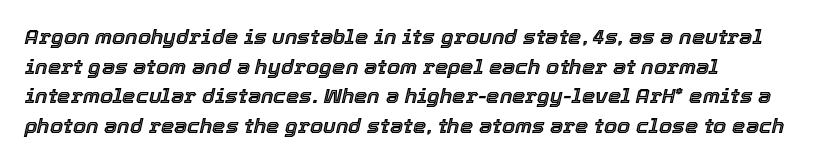
Q: Is the text italic (slanted)? A: Yes, it leans right by about 12 degrees.
Q: Is the text underlined? A: No.
Q: How is the paragraph aligned? A: Left-aligned.
Q: Is the spacing between letters normal or unusually wide? A: Normal.
Q: Is the spacing between lines tight, normal or loose? A: Normal.
